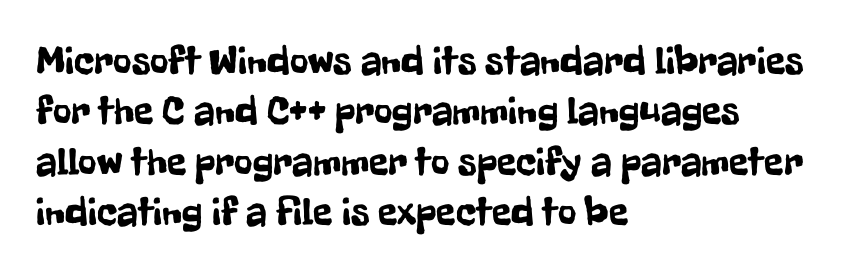
The image shows 40 px condensed sans-serif type, upright; set left-aligned, normal line spacing (1.26x), normal letter spacing, not underlined; low stroke contrast and a medium x-height.
